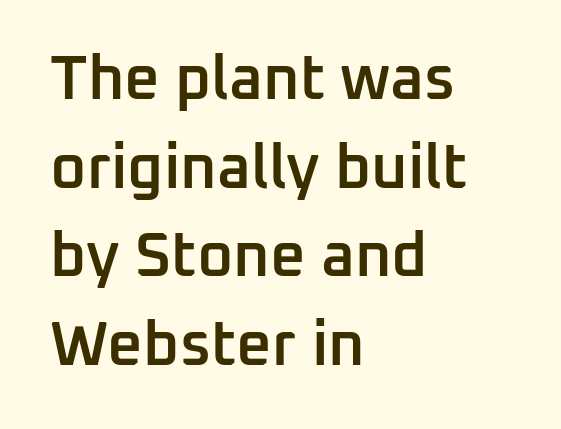
Q: Is the text bold? A: Semi-bold.
Q: Is the text italic (slanted)? A: No, it is upright.
Q: Is the typeface a serif or a sans-serif typeface? A: Sans-serif.
Q: Is the text underlined? A: No.
Q: How is the paragraph aligned? A: Left-aligned.
Q: Is the spacing between letters normal or unusually wide? A: Normal.
Q: Is the spacing between lines tight, normal or loose? A: Normal.
Q: Width (condensed, normal, or wide)? A: Normal.
Q: Stroke contrast? A: Low.
Q: x-height? A: Medium.
Q: Monospaced? A: No.
